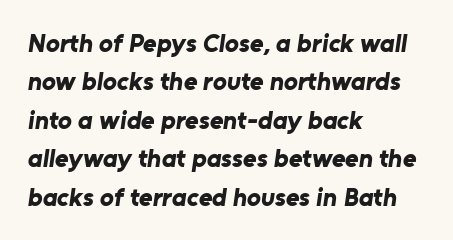
{"bold": "yes", "underline": "no", "align": "left", "line_spacing": "normal", "line_spacing_ratio": 1.48, "letter_spacing": "normal", "letter_spacing_em": 0.0, "glyph_px": 26}
